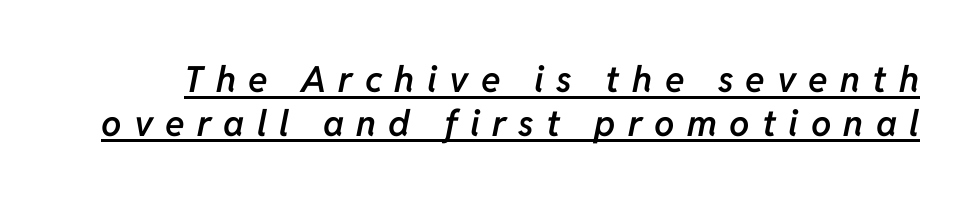
The face used here is a semibold: visibly heavier than regular, lighter than bold. Here the glyphs are tracked loosely, breaking word shapes into spaced letters. Descenders here cross a horizontal rule under the line. Varying glyph widths throughout — classic text-font behaviour.
